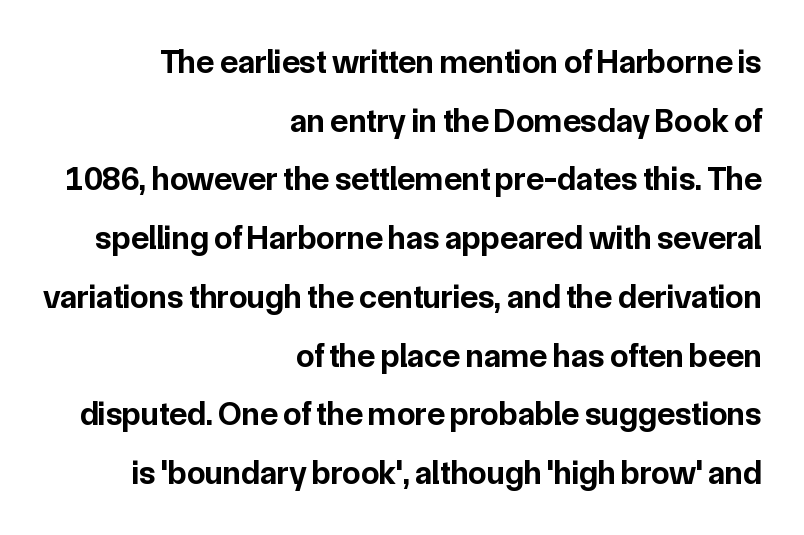
The image shows 33 px bold sans-serif type, upright; set right-aligned, line spacing 1.78x, normal letter spacing, not underlined; low stroke contrast and a medium x-height.
